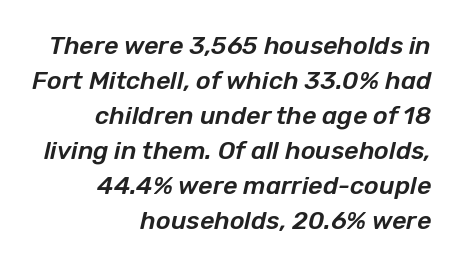
{"italic": "yes", "lean": "right", "slant_degrees": 12, "underline": "no", "align": "right", "line_spacing": "normal", "line_spacing_ratio": 1.4, "letter_spacing": "normal", "letter_spacing_em": 0.0, "glyph_px": 25}
